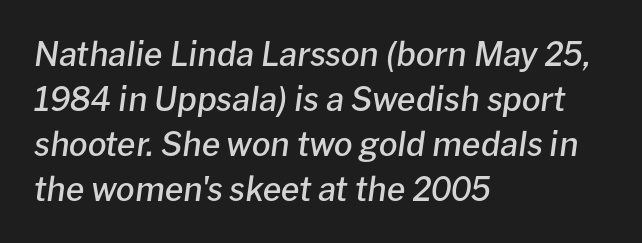
The image shows 33 px semibold type, italic (leaning right); set left-aligned, normal line spacing (1.36x), normal letter spacing, not underlined; low stroke contrast and a medium x-height.
